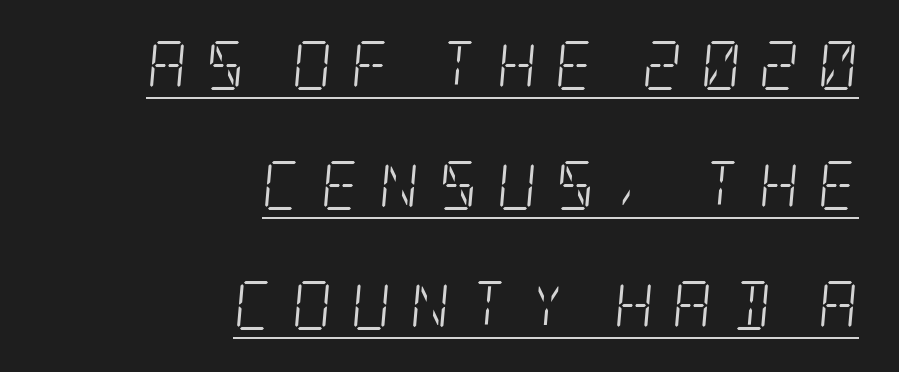
Q: Is the text bold? A: No.
Q: Is the text italic (slanted)? A: Yes, it leans right by about 5 degrees.
Q: Is the typeface a serif or a sans-serif typeface? A: Serif.
Q: Is the text underlined? A: Yes.
Q: How is the paragraph aligned? A: Right-aligned.
Q: Is the spacing between letters normal or unusually wide? A: Unusually wide.
Q: Is the spacing between lines tight, normal or loose? A: Loose.
Q: Width (condensed, normal, or wide)? A: Condensed.
Q: Stroke contrast? A: Low.
Q: x-height? A: Large.
